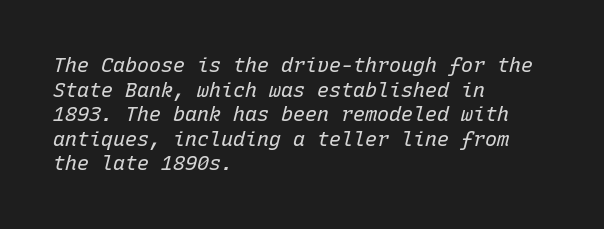
The image shows 20 px text type, italic (leaning right); set left-aligned, line spacing 1.23x, normal letter spacing, not underlined.
